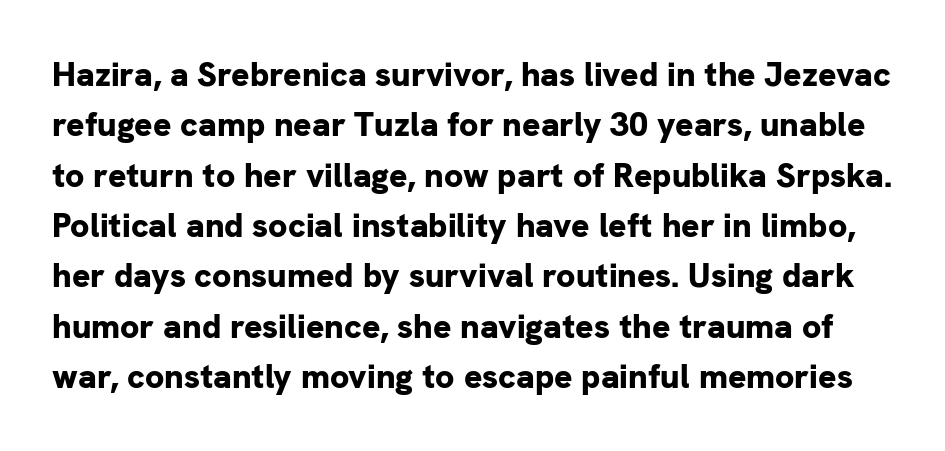
Q: Is the text bold? A: Yes.
Q: Is the text italic (slanted)? A: No, it is upright.
Q: Is the typeface a serif or a sans-serif typeface? A: Sans-serif.
Q: Is the text underlined? A: No.
Q: Is the spacing between letters normal or unusually wide? A: Normal.
Q: Is the spacing between lines tight, normal or loose? A: Normal.
Q: Width (condensed, normal, or wide)? A: Normal.
Q: Stroke contrast? A: Low.
Q: x-height? A: Medium.
Q: Monospaced? A: No.
